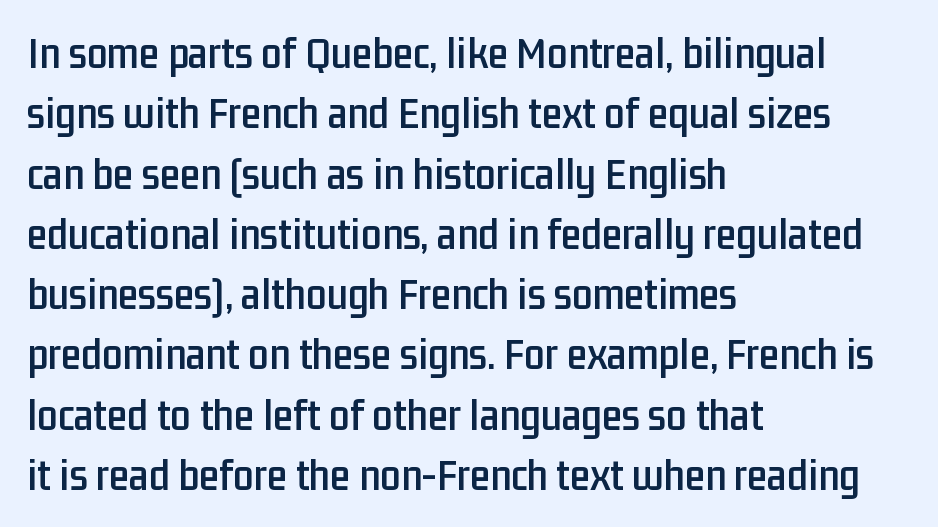
Proportional: the letters do not fall into vertical columns. You could call the tracking neutral — neither tight nor loose. The zone under the glyphs is completely vacant. In CSS terms this would be text-align: left. In terms of leading, this rendering sits right in the middle. Is this a sans? Yes — the strokes have no serifs.
